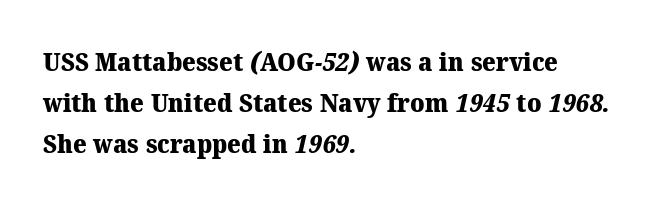
{"bold": "yes", "underline": "no", "align": "left", "line_spacing": "normal", "line_spacing_ratio": 1.58, "letter_spacing": "normal", "letter_spacing_em": 0.0, "glyph_px": 26}
